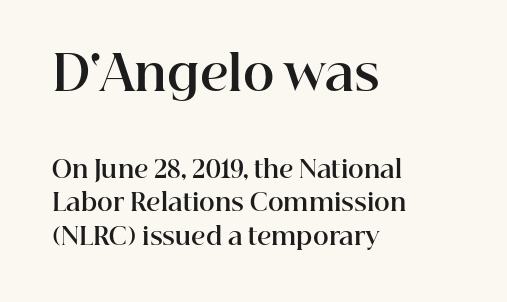
{"serif": "yes", "italic": "no", "bold": "yes", "weight": "bold", "width": "normal", "stroke_contrast": "high", "x_height": "medium", "monospaced": "no", "underline": "no", "align": "left", "line_spacing": "normal", "line_spacing_ratio": 1.4, "letter_spacing": "normal", "letter_spacing_em": 0.0, "larger_block": "first", "size_ratio": 2.0, "glyph_px": 48}
